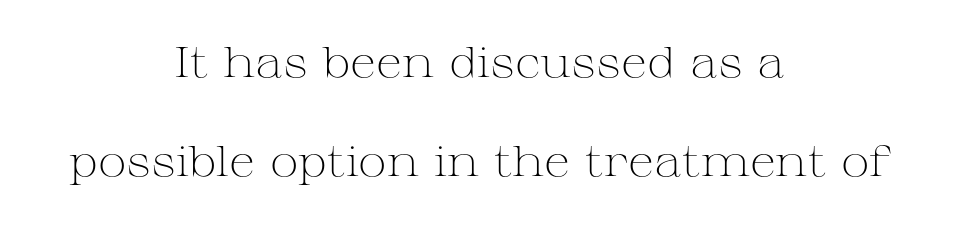
{"serif": "yes", "italic": "no", "bold": "no", "weight": "light", "width": "wide", "stroke_contrast": "medium", "x_height": "medium", "monospaced": "no", "underline": "no", "align": "center", "line_spacing": "loose", "line_spacing_ratio": 2.31, "letter_spacing": "normal", "letter_spacing_em": 0.0, "glyph_px": 43}
